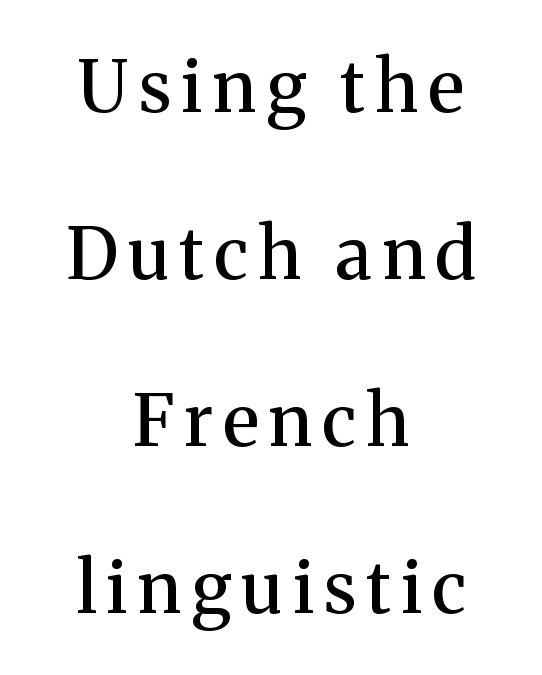
Heft: intermediate — a semibold. The text was rendered using a seriffed face with decorative stroke endings. The rendering positions every line midway between the sides. How would I describe the line gaps? Wide and relaxed. Honestly, there is no underline to notice here at all. Note the varied advance widths — an 'i' is clearly narrower than an 'm'.
